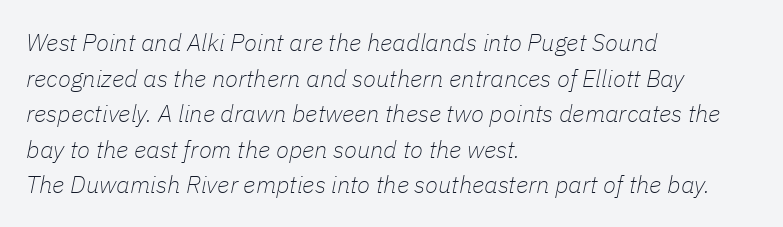
{"italic": "yes", "lean": "right", "slant_degrees": 11, "bold": "no", "underline": "no", "align": "left", "line_spacing": "normal", "line_spacing_ratio": 1.48, "letter_spacing": "normal", "letter_spacing_em": 0.0, "glyph_px": 24}
